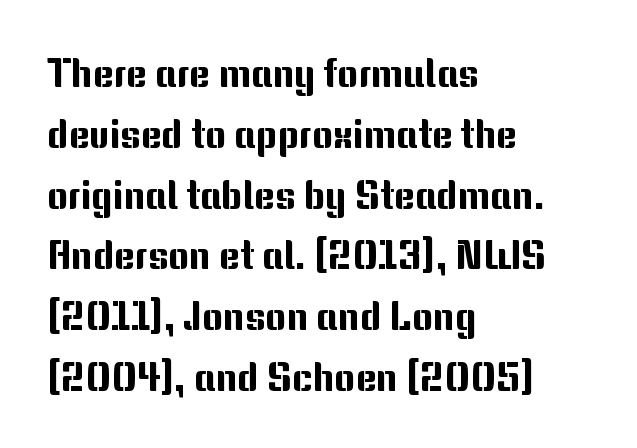
A typesetter would call this proportional, since set widths differ per character. Spacing between characters is what you'd get straight out of the box. Are there feet on the stems? There aren't — it's a sans. Casual observation: everything's shoved over to the left. The type sits square on the baseline with zero lean.
